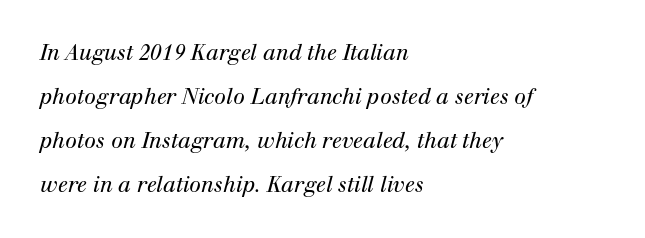
{"italic": "yes", "lean": "right", "slant_degrees": 12, "bold": "no", "underline": "no", "align": "left", "line_spacing": "loose", "line_spacing_ratio": 2.09, "letter_spacing": "normal", "letter_spacing_em": 0.0, "glyph_px": 21}
